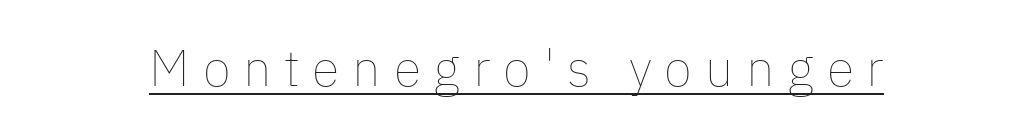
Q: Is the text bold? A: No.
Q: Is the text italic (slanted)? A: No, it is upright.
Q: Is the text underlined? A: Yes.
Q: Is the spacing between letters normal or unusually wide? A: Unusually wide.
Q: Width (condensed, normal, or wide)? A: Normal.
Q: Stroke contrast? A: Low.
Q: x-height? A: Medium.
Q: Monospaced? A: No.
